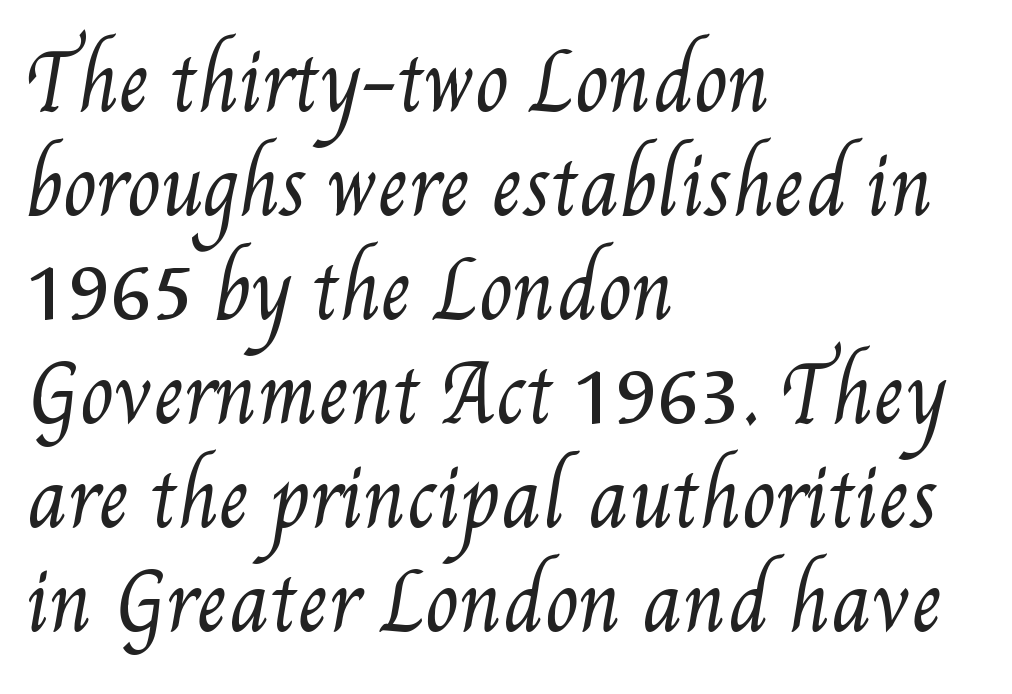
The image shows 77 px regular-weight, condensed type; set left-aligned, normal line spacing (1.35x), normal letter spacing, not underlined; medium stroke contrast and a small x-height.
